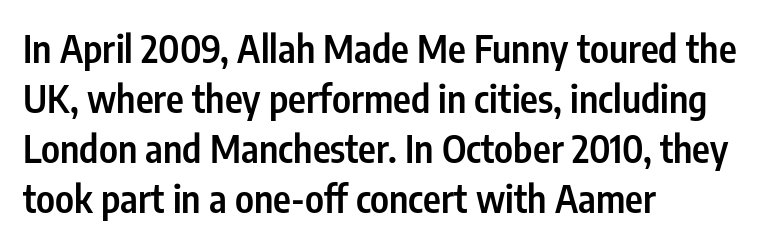
{"serif": "no", "italic": "no", "bold": "semi", "weight": "semibold", "width": "condensed", "stroke_contrast": "low", "x_height": "medium", "monospaced": "no", "underline": "no", "align": "left", "line_spacing": "normal", "line_spacing_ratio": 1.32, "letter_spacing": "normal", "letter_spacing_em": 0.0, "glyph_px": 38}
